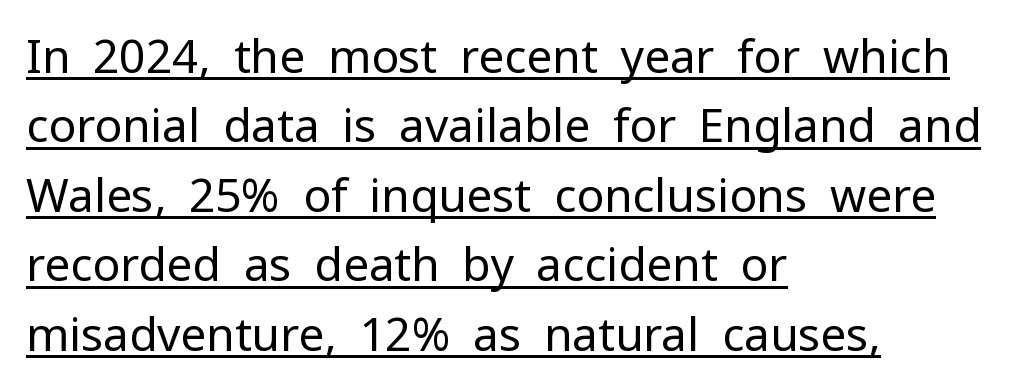
Q: Is the text bold? A: No.
Q: Is the text italic (slanted)? A: No, it is upright.
Q: Is the typeface a serif or a sans-serif typeface? A: Sans-serif.
Q: Is the text underlined? A: Yes.
Q: How is the paragraph aligned? A: Left-aligned.
Q: Is the spacing between letters normal or unusually wide? A: Normal.
Q: Is the spacing between lines tight, normal or loose? A: Normal.
Q: Width (condensed, normal, or wide)? A: Normal.
Q: Stroke contrast? A: Low.
Q: x-height? A: Medium.
Q: Monospaced? A: No.
